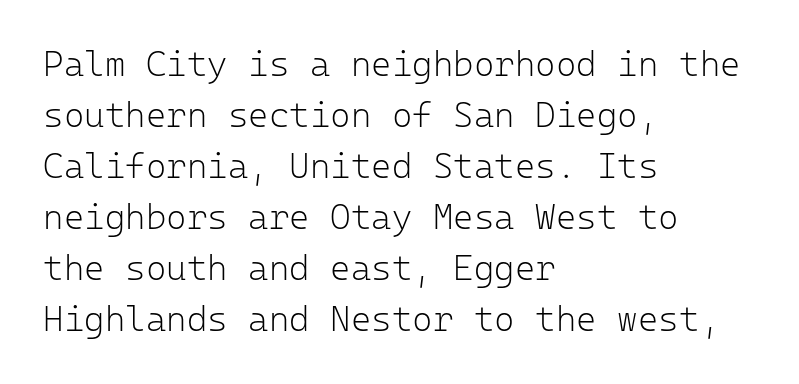
{"serif": "no", "italic": "no", "bold": "no", "weight": "light", "width": "normal", "stroke_contrast": "low", "x_height": "medium", "monospaced": "yes", "underline": "no", "align": "left", "line_spacing": "normal", "line_spacing_ratio": 1.46, "letter_spacing": "normal", "letter_spacing_em": 0.0, "glyph_px": 35}
